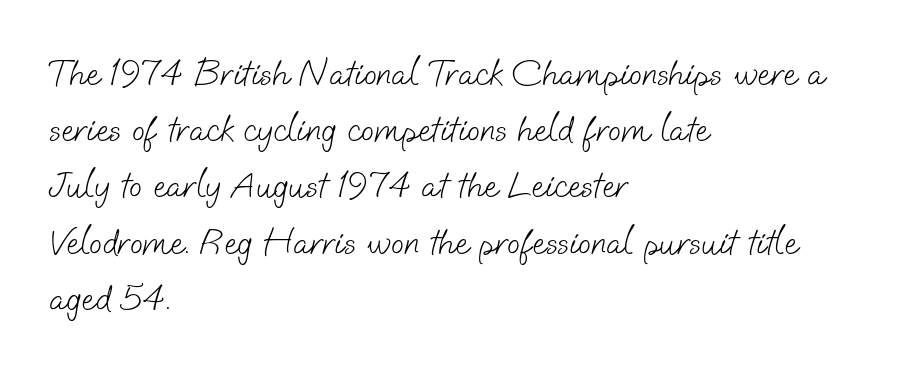
{"serif": "no", "bold": "no", "weight": "light", "width": "normal", "stroke_contrast": "low", "x_height": "small", "monospaced": "no", "underline": "no", "align": "left", "line_spacing": "normal", "line_spacing_ratio": 1.48, "letter_spacing": "normal", "letter_spacing_em": 0.0, "glyph_px": 38}
